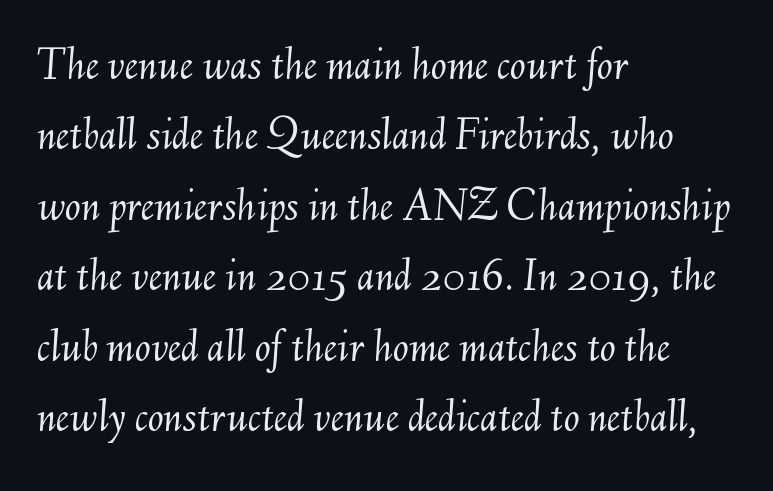
The passage shown is not bold in any degree. These lines are rendered in a variable-pitch font. Tracking value appears to be zero — textbook default spacing. The lettering tilts uniformly, giving the passage an italic look. The space directly below the letters is spotless.
